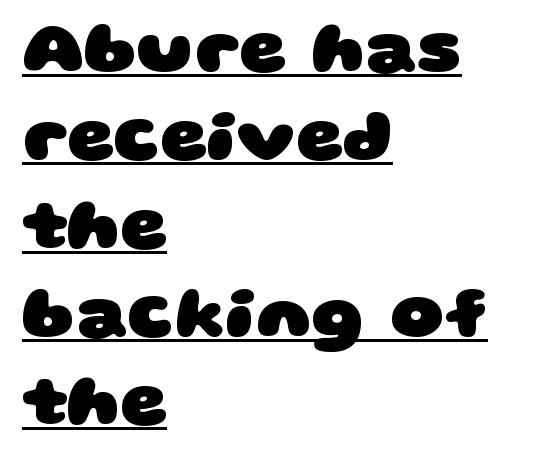
The image shows 73 px heavy, wide sans-serif type; set left-aligned, line spacing 1.21x, normal letter spacing, underlined; low stroke contrast and a large x-height.
